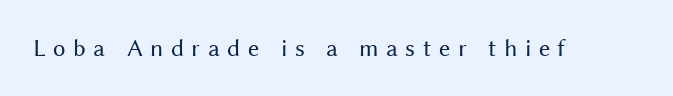
Q: Is the text bold? A: No.
Q: Is the text italic (slanted)? A: No, it is upright.
Q: Is the text underlined? A: No.
Q: Is the spacing between letters normal or unusually wide? A: Unusually wide.
